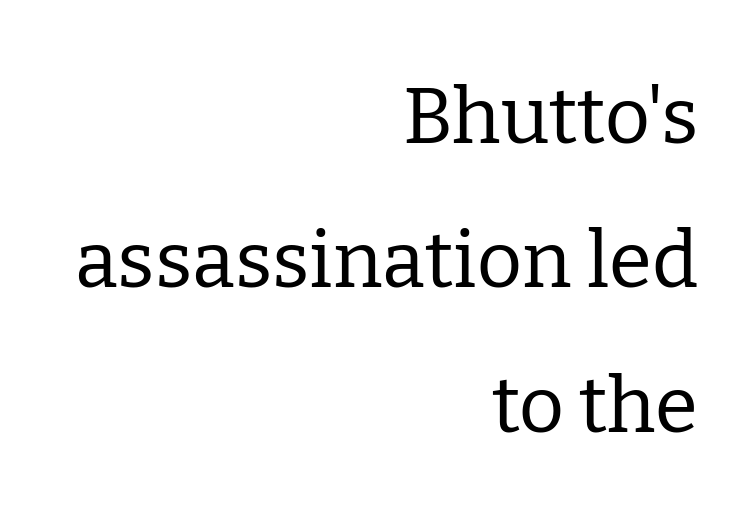
The image shows 78 px regular-weight serif type, upright; set right-aligned, line spacing 1.85x, normal letter spacing, not underlined; low stroke contrast and a medium x-height.
